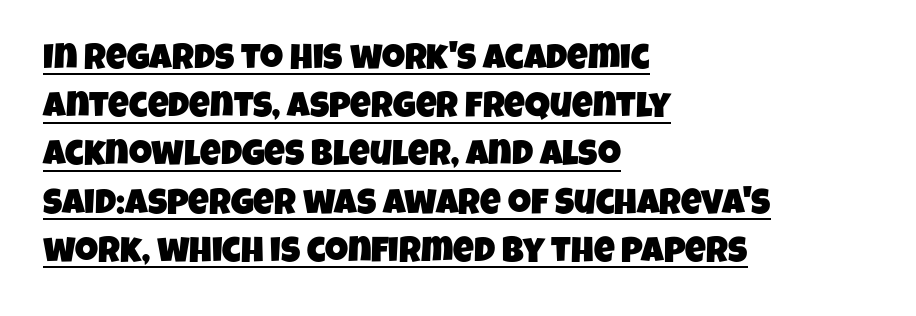
A typesetter would call this leading conventional body-copy spacing. A typesetter would call this proportional, since set widths differ per character. The passage shown is underscored from start to finish. If you drew a ruler down the left edge, every line would touch it. Observe the ordinary spacing: letters are neighbours, not strangers.
